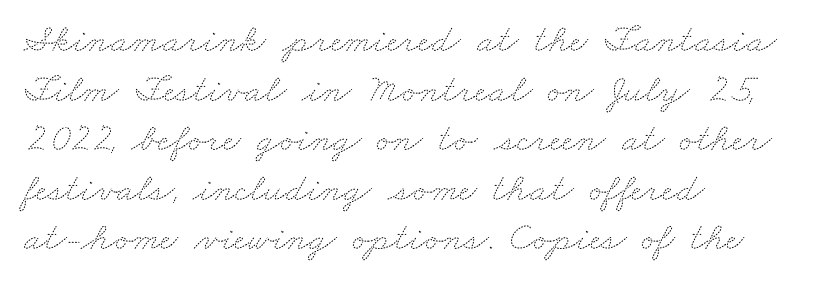
{"bold": "no", "weight": "thin", "width": "wide", "stroke_contrast": "medium", "x_height": "small", "monospaced": "no", "underline": "no", "align": "left", "line_spacing_ratio": 1.24, "letter_spacing": "normal", "letter_spacing_em": 0.0, "glyph_px": 40}
